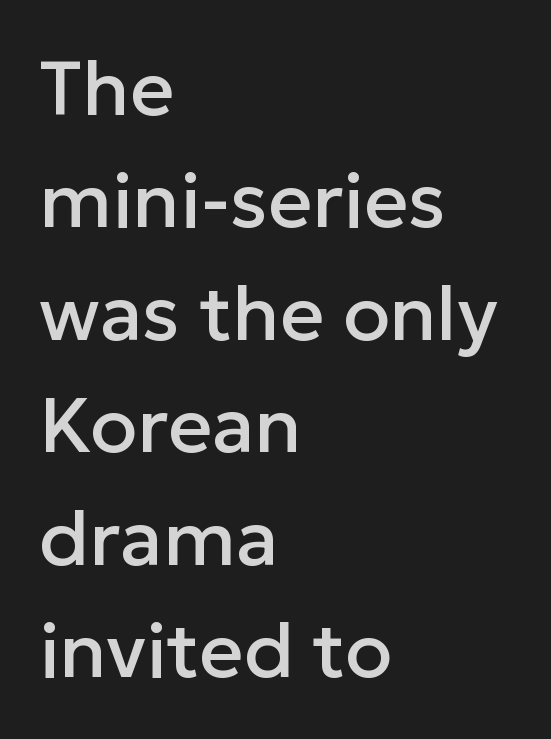
These lines are rendered in a variable-pitch font. The axis of the letterforms is exactly vertical. Rows of type keep a routine distance in the vertical direction. The words here are not underlined. This sample is left-justified, so line endings fall wherever the words run out.
